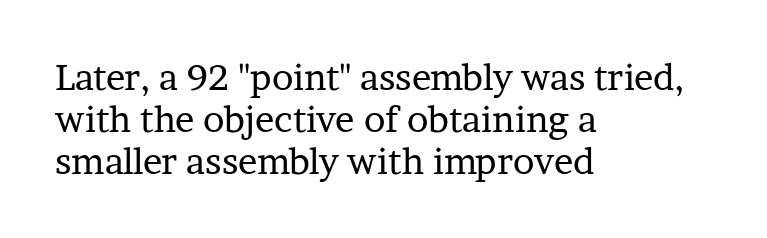
Type style note: has serifs. Between one letter and the next there's only the usual sliver of space. Heaviness? Minimal to ordinary, like unemphasized prose. This is roman type, the default non-slanted kind. One-word summary of the alignment: left. A typesetter would call this proportional, since set widths differ per character.
